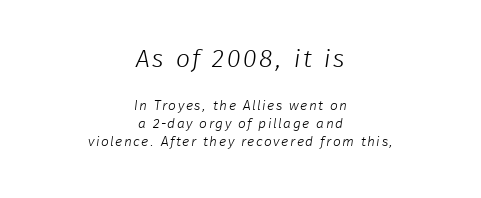
{"bold": "no", "underline": "no", "align": "center", "line_spacing": "normal", "line_spacing_ratio": 1.29, "larger_block": "first", "size_ratio": 1.79, "glyph_px": 25}
